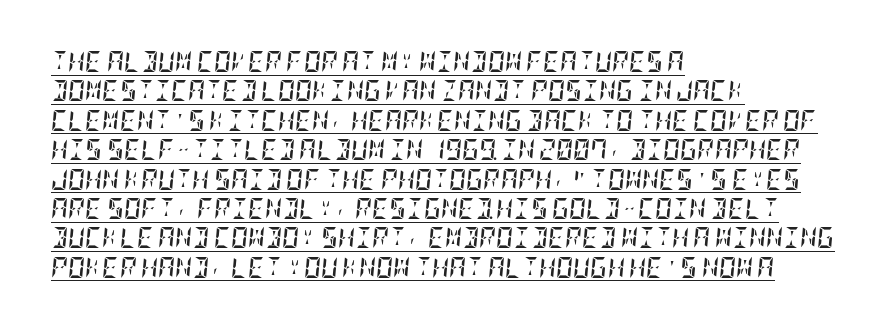
Q: Is the text bold? A: Yes.
Q: Is the text italic (slanted)? A: Yes, it leans right by about 5 degrees.
Q: Is the text underlined? A: Yes.
Q: How is the paragraph aligned? A: Left-aligned.
Q: Is the spacing between letters normal or unusually wide? A: Normal.
Q: Is the spacing between lines tight, normal or loose? A: Normal.
